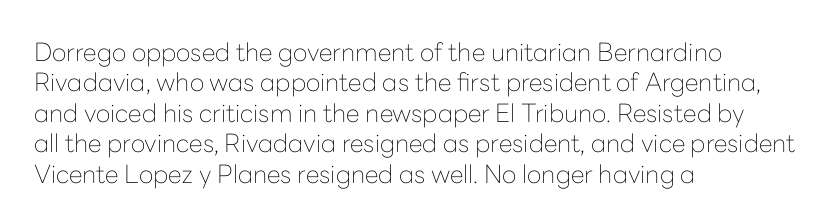
The image shows 25 px text type, upright; set left-aligned, line spacing 1.22x, normal letter spacing, not underlined.
